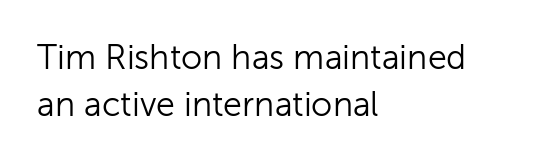
Q: Is the text bold? A: No.
Q: Is the text italic (slanted)? A: No, it is upright.
Q: Is the typeface a serif or a sans-serif typeface? A: Sans-serif.
Q: Is the text underlined? A: No.
Q: How is the paragraph aligned? A: Left-aligned.
Q: Is the spacing between letters normal or unusually wide? A: Normal.
Q: Is the spacing between lines tight, normal or loose? A: Normal.
Q: Width (condensed, normal, or wide)? A: Normal.
Q: Stroke contrast? A: Low.
Q: x-height? A: Medium.
Q: Monospaced? A: No.
